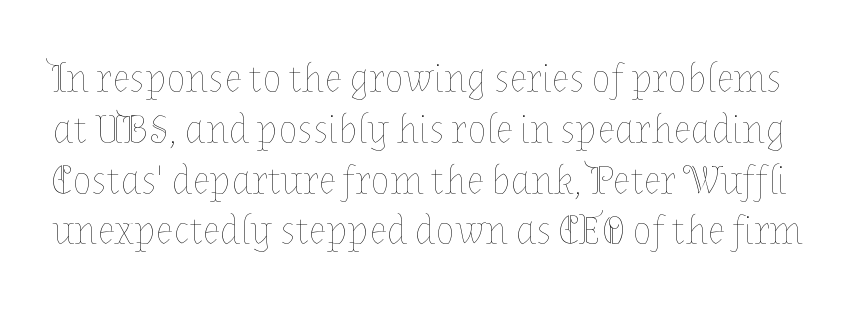
The image shows 40 px thin type, upright; set normal line spacing (1.27x), normal letter spacing, not underlined; low stroke contrast and a medium x-height.
